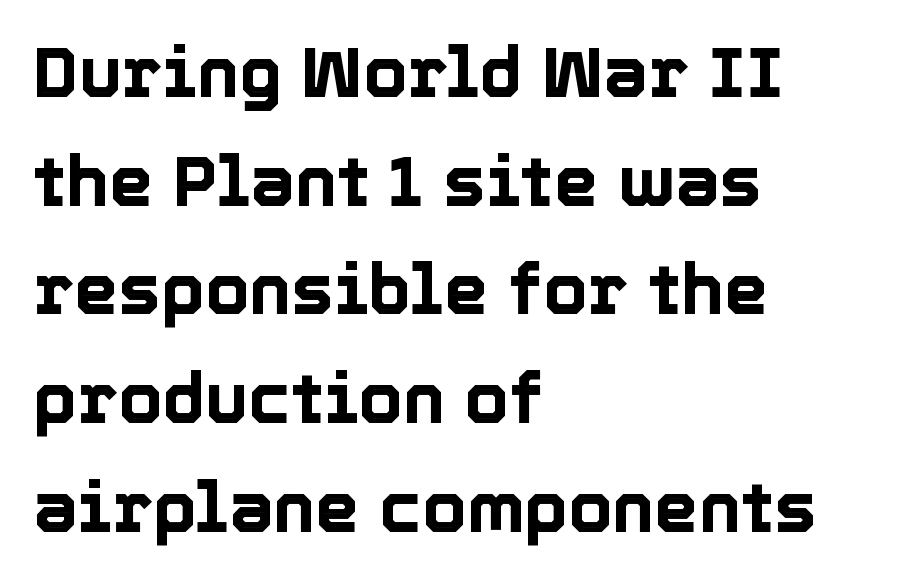
Glyph-to-glyph distance matches everyday printed text. Honestly, there is no underline to notice here at all. Character widths vary here, with narrow letters taking less room than wide ones. Characters remain perfectly vertical along every line.
